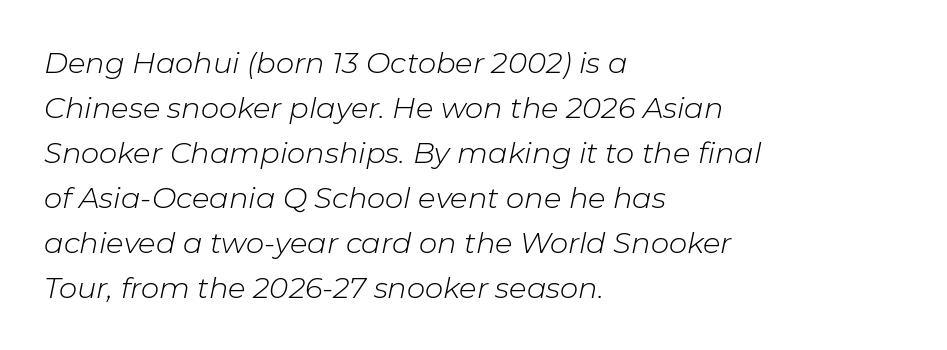
The image shows 29 px light type, italic (leaning right); set left-aligned, normal line spacing (1.55x), normal letter spacing, not underlined; low stroke contrast and a medium x-height.
